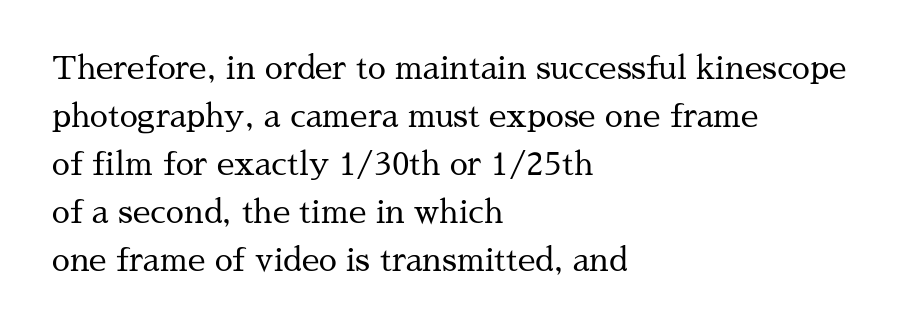
The image shows 32 px regular-weight serif type, upright; set left-aligned, normal line spacing (1.5x), normal letter spacing, not underlined; medium stroke contrast and a medium x-height.
